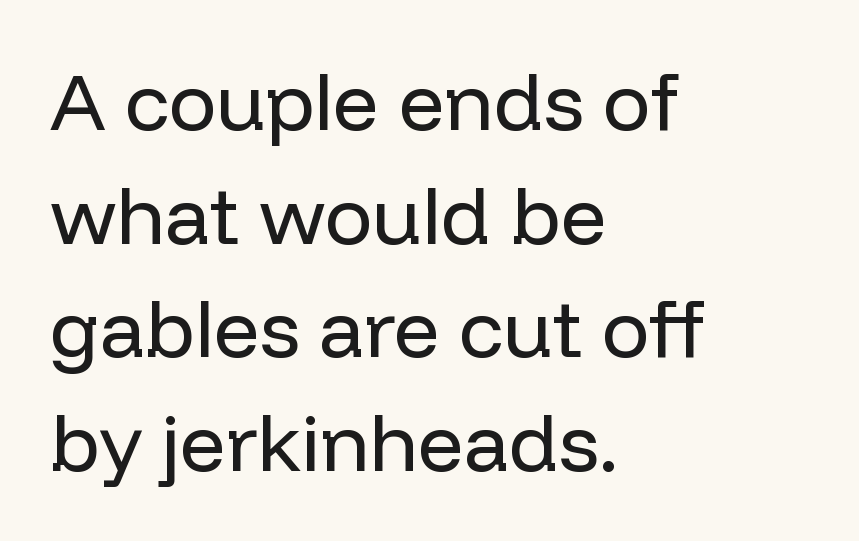
The image shows 80 px regular-weight sans-serif type, upright; set left-aligned, normal line spacing (1.42x), normal letter spacing, not underlined; low stroke contrast and a medium x-height.
